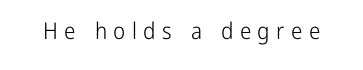
Characters follow at a spacing far wider than the type designer built in. The glyphs are unaccompanied by any horizontal stroke below them. The type sits square on the baseline with zero lean. The font is comparable to plain body text, perhaps lighter.
